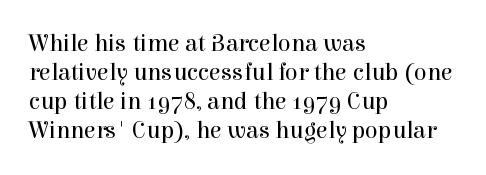
The strokes carry an ordinary text weight at most. Default kerning and tracking; the words read as compact shapes. The gap between lines stays unmarked. Does the lettering tilt? It doesn't — this is upright.
